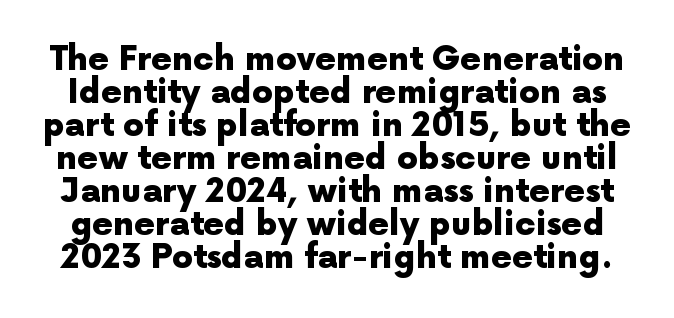
Q: Is the text bold? A: Yes.
Q: Is the text italic (slanted)? A: No, it is upright.
Q: Is the typeface a serif or a sans-serif typeface? A: Sans-serif.
Q: Is the text underlined? A: No.
Q: Is the spacing between letters normal or unusually wide? A: Normal.
Q: Is the spacing between lines tight, normal or loose? A: Tight.
Q: Width (condensed, normal, or wide)? A: Normal.
Q: x-height? A: Medium.
Q: Monospaced? A: No.
